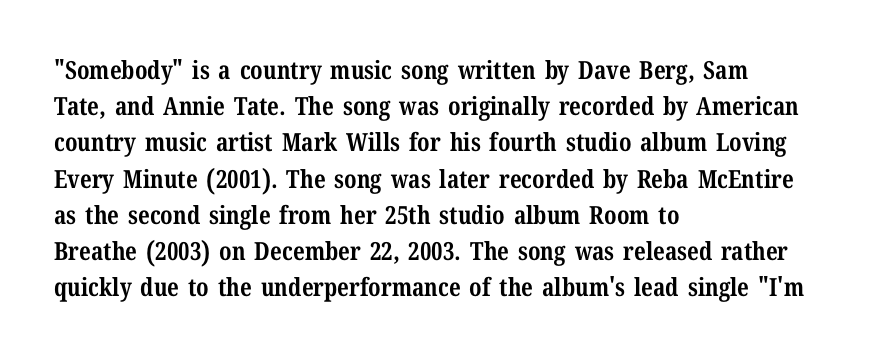
Typesetter's note: full bold, strokes at maximum text heaviness. Rendered with straight, roman letterforms. The line-height multiplier appears to be the usual default. Words appear dense and cohesive because spacing is normal. A student would call this left alignment; a typographer would say flush left, rag right. The baseline area is clear.
